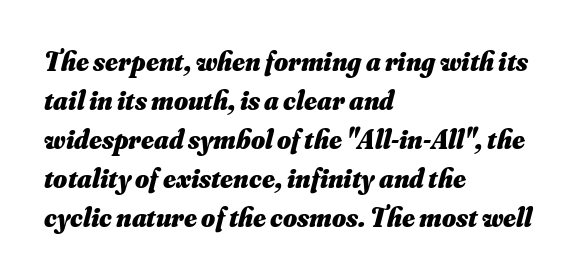
{"italic": "yes", "lean": "right", "slant_degrees": 16, "bold": "yes", "underline": "no", "align": "left", "line_spacing": "normal", "line_spacing_ratio": 1.44, "letter_spacing": "normal", "letter_spacing_em": 0.0, "glyph_px": 27}
